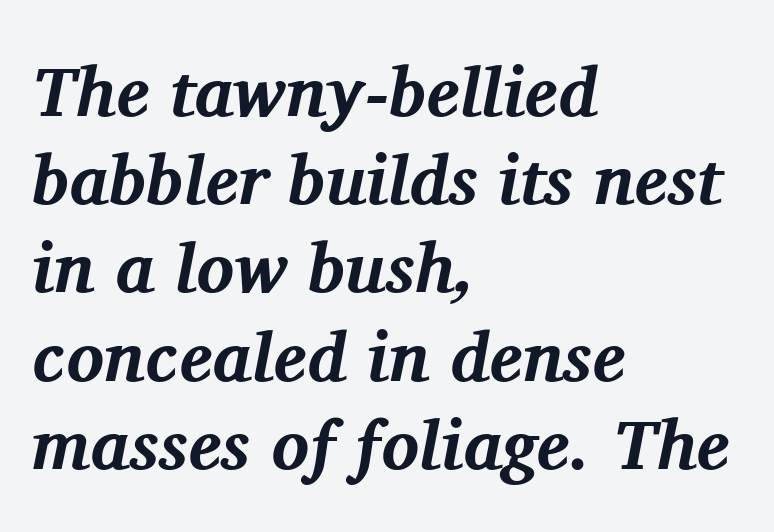
Q: Is the text bold? A: Yes.
Q: Is the text italic (slanted)? A: Yes, it leans right by about 11 degrees.
Q: Is the typeface a serif or a sans-serif typeface? A: Serif.
Q: Is the text underlined? A: No.
Q: How is the paragraph aligned? A: Left-aligned.
Q: Is the spacing between letters normal or unusually wide? A: Normal.
Q: Is the spacing between lines tight, normal or loose? A: Normal.
Q: Width (condensed, normal, or wide)? A: Normal.
Q: Stroke contrast? A: Medium.
Q: x-height? A: Medium.
Q: Monospaced? A: No.
